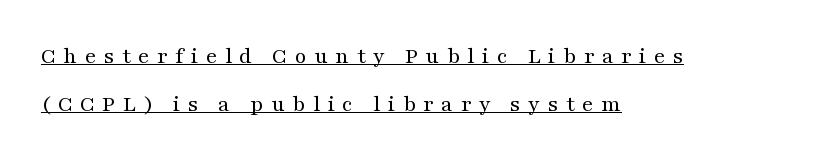
Q: Is the text bold? A: No.
Q: Is the text italic (slanted)? A: No, it is upright.
Q: Is the text underlined? A: Yes.
Q: How is the paragraph aligned? A: Left-aligned.
Q: Is the spacing between letters normal or unusually wide? A: Unusually wide.
Q: Is the spacing between lines tight, normal or loose? A: Loose.
